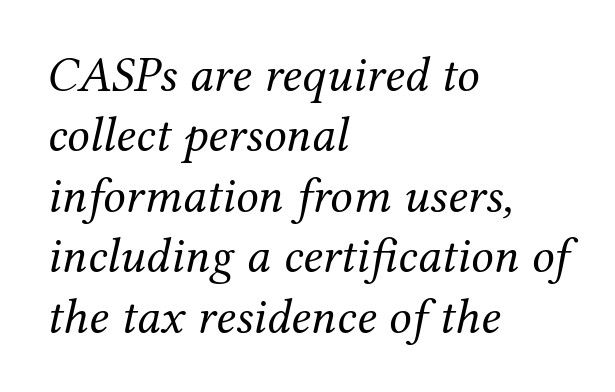
The image shows 50 px regular-weight serif type, italic (leaning right); set left-aligned, line spacing 1.21x, normal letter spacing, not underlined; medium stroke contrast and a medium x-height.
